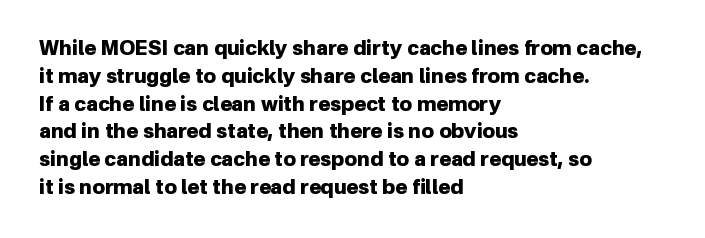
Is there any slant? The stems are plumb. Notice how thick the strokes are: this is what a full bold looks like. The vertical gap from one line to the next is medium. Leftover space on each line is placed entirely after the last word. The zone under the glyphs is completely vacant.
